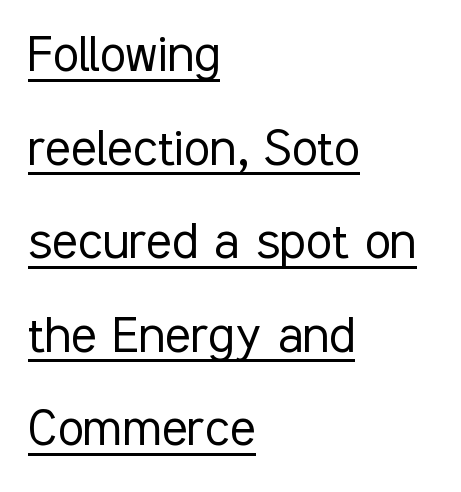
Q: Is the text bold? A: No.
Q: Is the text italic (slanted)? A: No, it is upright.
Q: Is the typeface a serif or a sans-serif typeface? A: Sans-serif.
Q: Is the text underlined? A: Yes.
Q: How is the paragraph aligned? A: Left-aligned.
Q: Is the spacing between letters normal or unusually wide? A: Normal.
Q: Is the spacing between lines tight, normal or loose? A: Normal.
Q: Width (condensed, normal, or wide)? A: Condensed.
Q: Stroke contrast? A: Low.
Q: x-height? A: Medium.
Q: Monospaced? A: No.
